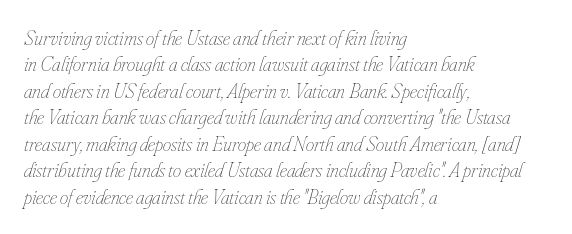
The image shows 21 px text type, italic (leaning right); set left-aligned, normal line spacing (1.26x), normal letter spacing, not underlined.
